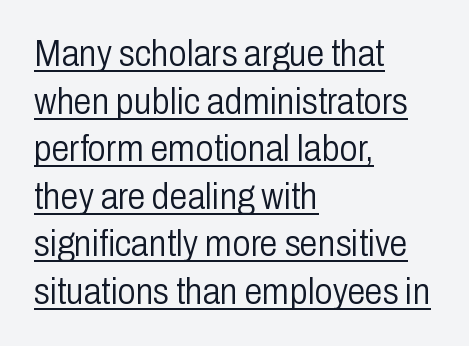
{"serif": "no", "italic": "no", "bold": "no", "weight": "light", "width": "condensed", "stroke_contrast": "low", "x_height": "medium", "monospaced": "no", "underline": "yes", "align": "left", "line_spacing": "normal", "line_spacing_ratio": 1.32, "letter_spacing": "normal", "letter_spacing_em": 0.0, "glyph_px": 36}
